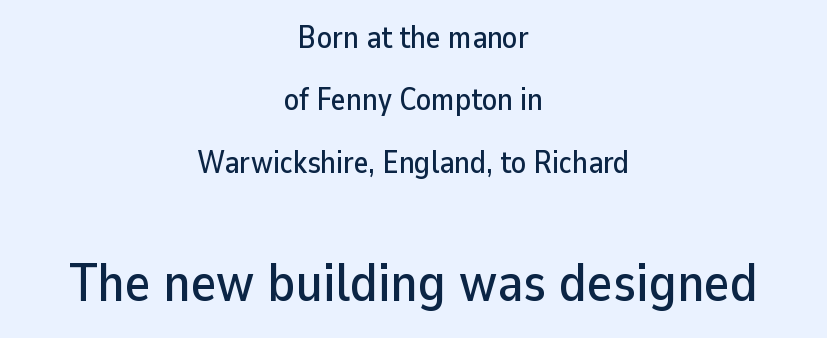
Q: Is the text italic (slanted)? A: No, it is upright.
Q: Is the typeface a serif or a sans-serif typeface? A: Sans-serif.
Q: Is the text underlined? A: No.
Q: How is the paragraph aligned? A: Centered.
Q: Is the spacing between letters normal or unusually wide? A: Normal.
Q: Is the spacing between lines tight, normal or loose? A: Loose.
Q: Which block of text is set in a larger size, the first (top) or the second (bottom)? A: The second (bottom) one.
Q: Width (condensed, normal, or wide)? A: Normal.
Q: Stroke contrast? A: Low.
Q: x-height? A: Medium.
Q: Monospaced? A: No.
